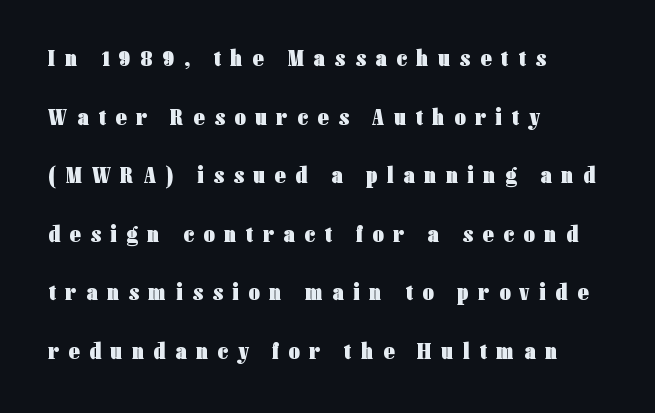
As a designer I'd log this as weight 700, bold. This sample trades compactness for vertical openness between lines. Check under the words: just untouched page. The line texture is sparse and dotted thanks to wide tracking. Every row of glyphs begins at an identical x-position on the left. If you drew a line through each stem, it would be perfectly vertical.
